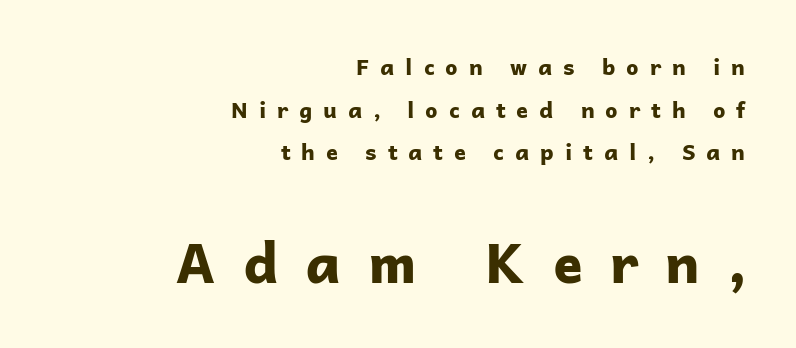
{"serif": "no", "italic": "no", "bold": "yes", "weight": "bold", "width": "normal", "stroke_contrast": "low", "x_height": "medium", "monospaced": "no", "underline": "no", "align": "right", "line_spacing": "loose", "line_spacing_ratio": 1.94, "letter_spacing": "wide", "letter_spacing_em": 0.49, "larger_block": "second", "size_ratio": 2.5, "glyph_px": 55}
